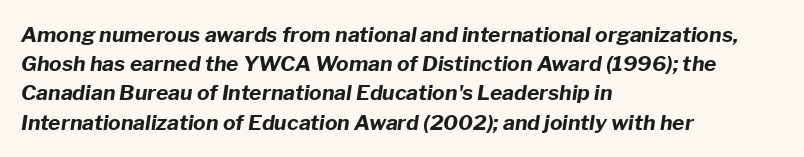
Nobody touched the tracking dial on this one. These lines sit exactly where default settings would place them. Stroke thickness is high; the sample reads as a true bold. Is the block centered? No — it sits flush against the left margin. Style check: oblique. Unmarked baselines from the first word to the last.
